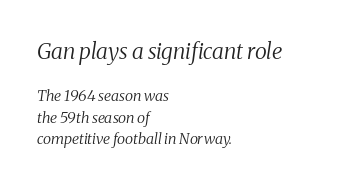
Each word holds together tightly as a unit, with standard inter-letter gaps. Weight: regular or lighter. Successive baselines arrive at the customary interval. The upper block of text is set noticeably larger than the block beneath it. The zone under the glyphs is completely vacant.
